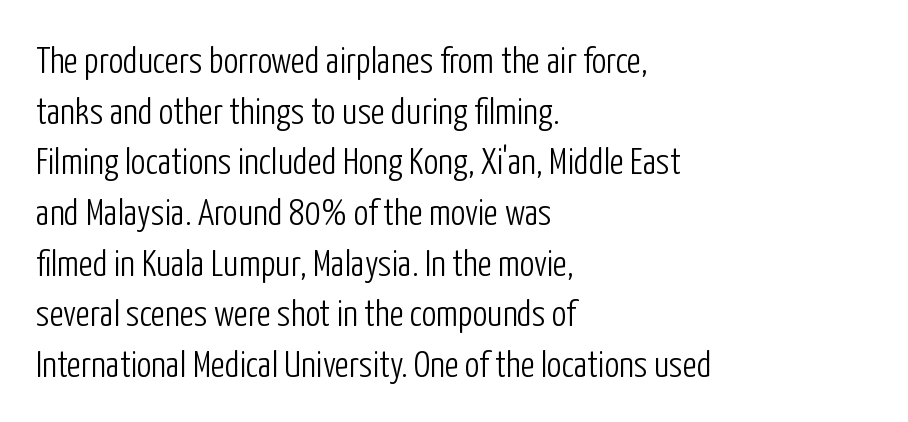
Q: Is the text bold? A: No.
Q: Is the text italic (slanted)? A: No, it is upright.
Q: Is the typeface a serif or a sans-serif typeface? A: Sans-serif.
Q: Is the text underlined? A: No.
Q: How is the paragraph aligned? A: Left-aligned.
Q: Is the spacing between letters normal or unusually wide? A: Normal.
Q: Is the spacing between lines tight, normal or loose? A: Normal.
Q: Width (condensed, normal, or wide)? A: Condensed.
Q: Stroke contrast? A: Low.
Q: x-height? A: Medium.
Q: Monospaced? A: No.
